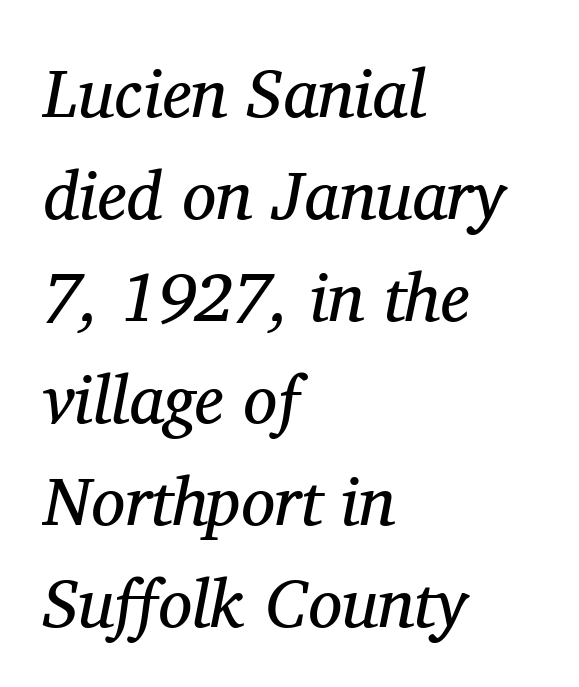
Honestly, there is no underline to notice here at all. Regular leading. The face used here has a pronounced slope to its letters. The letterforms sit at book weight or below. Are there feet on the stems? There are — it's a serif. Leftover space on each line is placed entirely after the last word.
